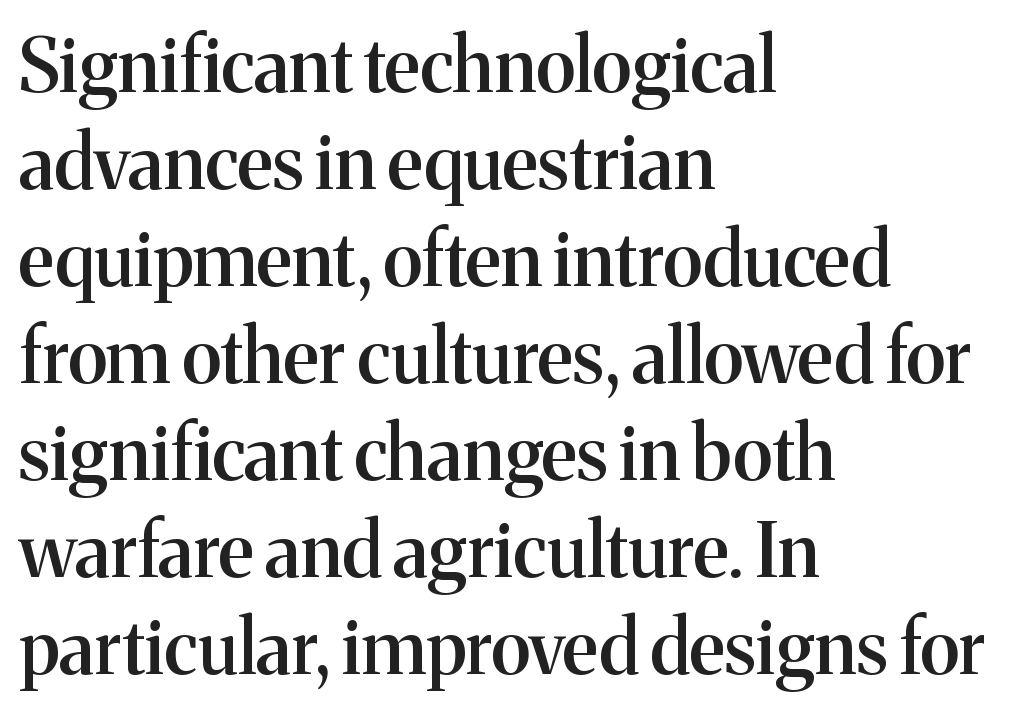
{"serif": "yes", "italic": "no", "bold": "semi", "weight": "semibold", "width": "normal", "stroke_contrast": "medium", "x_height": "medium", "monospaced": "no", "underline": "no", "align": "left", "line_spacing": "normal", "line_spacing_ratio": 1.31, "letter_spacing": "normal", "letter_spacing_em": 0.0, "glyph_px": 74}
